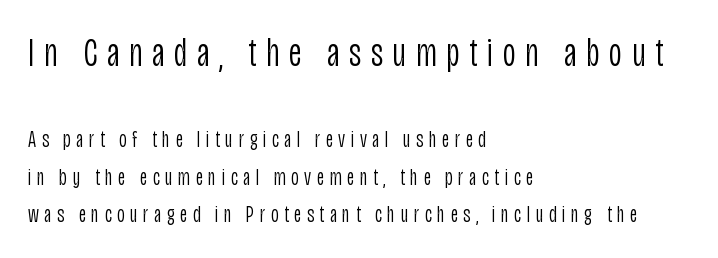
{"serif": "no", "italic": "no", "bold": "no", "weight": "light", "width": "condensed", "stroke_contrast": "low", "x_height": "large", "monospaced": "no", "underline": "no", "align": "left", "line_spacing": "normal", "line_spacing_ratio": 1.63, "letter_spacing": "wide", "letter_spacing_em": 0.24, "larger_block": "first", "size_ratio": 1.74, "glyph_px": 40}
